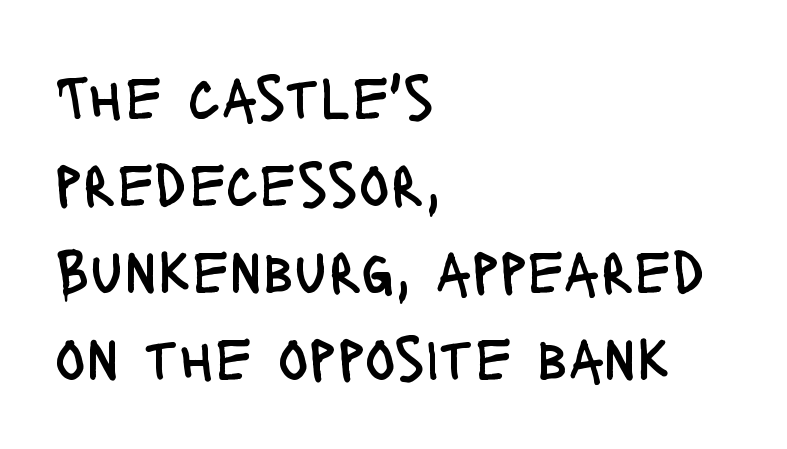
This is the regular roman posture of the typeface. If you drew a ruler down the left edge, every line would touch it. Lines of text with bare space underneath. Compared with typical body copy, the letter spacing here is the same. Think of a printed novel: that variable character pitch is what you see here.
